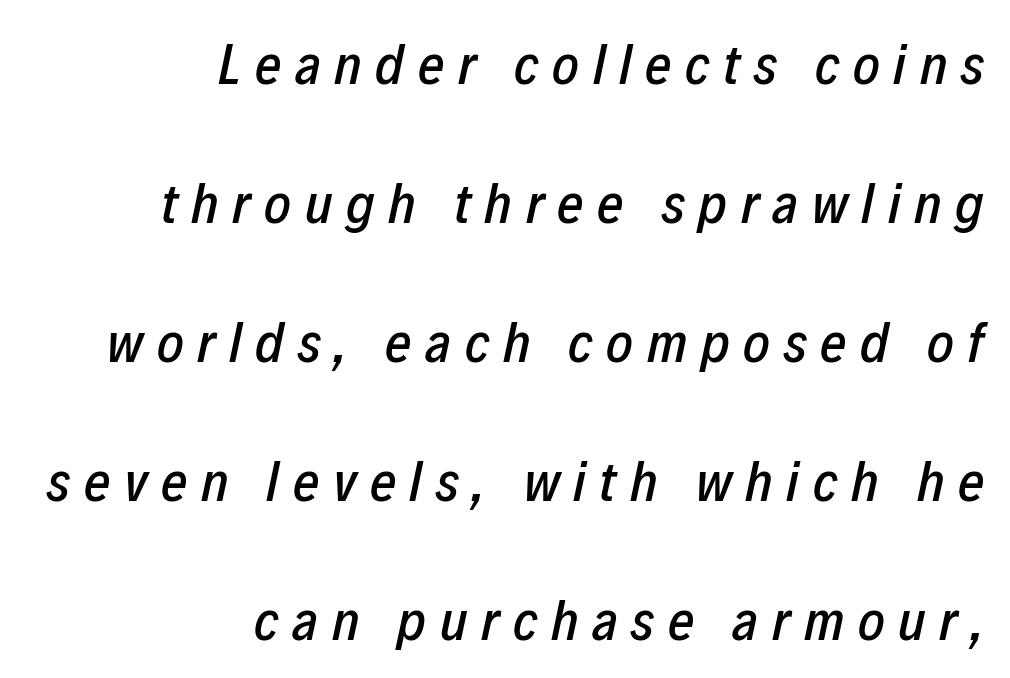
The image shows 57 px condensed type, italic (leaning right); set right-aligned, loose line spacing (2.44x), unusually wide letter spacing (+0.24 em), not underlined; low stroke contrast and a medium x-height.
